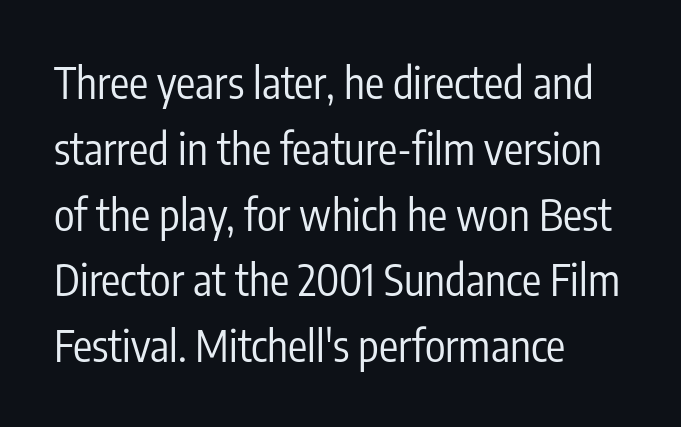
Glance below the letters and you will spot only blank space. Think of a printed novel: that variable character pitch is what you see here. The line texture is even and compact thanks to regular tracking. Typeset ragged right — the left edge is the straight one.
